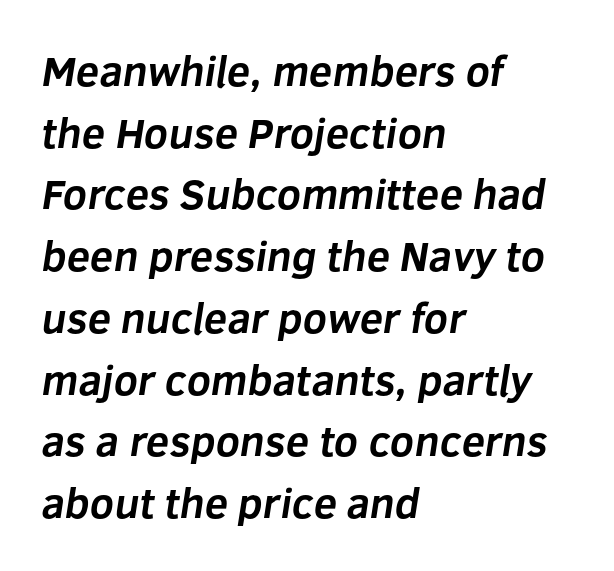
The image shows 42 px bold sans-serif type; set left-aligned, normal line spacing (1.47x), normal letter spacing, not underlined; low stroke contrast and a medium x-height.
